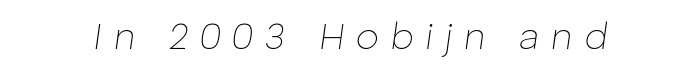
Each word looks stretched out because of the extra space between its letters. Characters are canted at an angle relative to the baseline's perpendicular. Stems and bowls with no extra thickness — not bold. Only glyphs here, with clear space below each row. A typesetter would call this proportional, since set widths differ per character.
